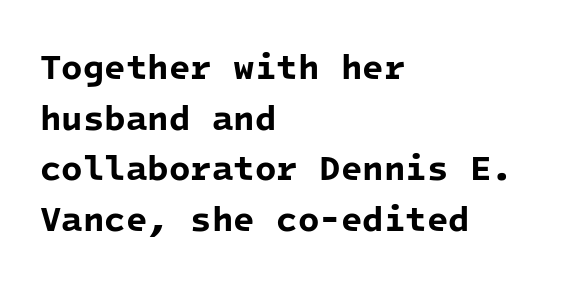
Q: Is the text bold? A: Yes.
Q: Is the typeface a serif or a sans-serif typeface? A: Sans-serif.
Q: Is the text underlined? A: No.
Q: How is the paragraph aligned? A: Left-aligned.
Q: Is the spacing between letters normal or unusually wide? A: Normal.
Q: Is the spacing between lines tight, normal or loose? A: Normal.
Q: Width (condensed, normal, or wide)? A: Normal.
Q: Stroke contrast? A: Low.
Q: x-height? A: Medium.
Q: Monospaced? A: Yes.
